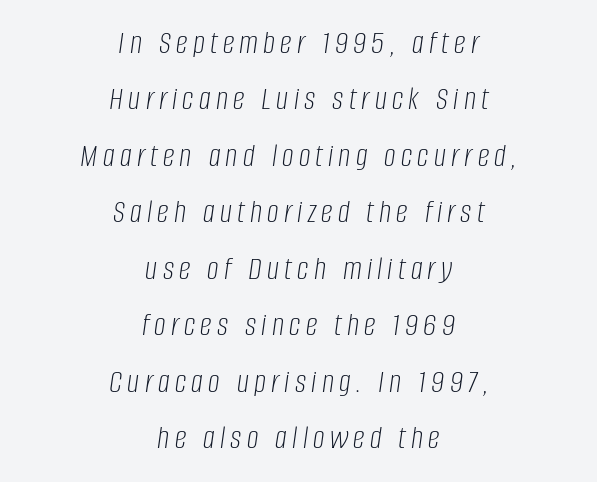
Q: Is the text bold? A: No.
Q: Is the text italic (slanted)? A: Yes, it leans right by about 8 degrees.
Q: Is the text underlined? A: No.
Q: How is the paragraph aligned? A: Centered.
Q: Width (condensed, normal, or wide)? A: Condensed.
Q: Stroke contrast? A: Low.
Q: x-height? A: Large.
Q: Monospaced? A: No.
